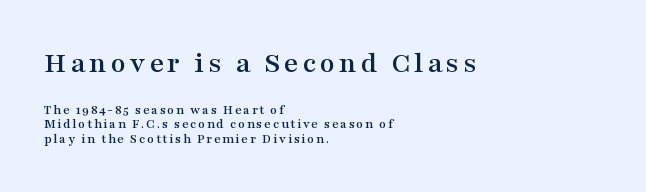
The passage is arranged the way most books set body copy — flush left. Serif or sans? Serif — the stroke terminals have little feet. Every character sits straight up, as roman type does. Regarding leading, the lines here are crowded together. Note the varied advance widths — an 'i' is clearly narrower than an 'm'.
